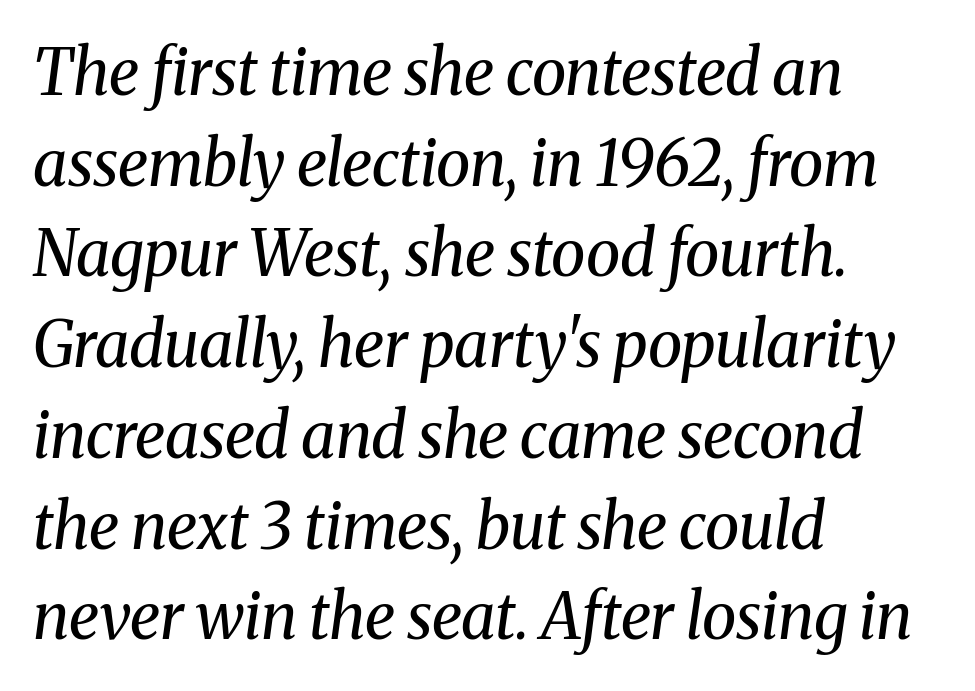
{"serif": "yes", "italic": "yes", "lean": "right", "slant_degrees": 8, "bold": "no", "weight": "regular", "width": "normal", "stroke_contrast": "medium", "x_height": "medium", "monospaced": "no", "underline": "no", "align": "left", "line_spacing": "normal", "line_spacing_ratio": 1.44, "letter_spacing": "normal", "letter_spacing_em": 0.0, "glyph_px": 63}
